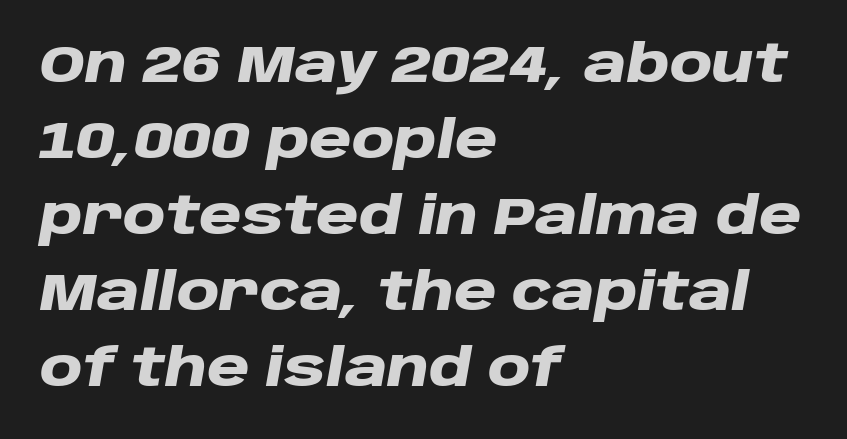
The image shows 52 px heavy, wide type, italic (leaning right); set left-aligned, normal line spacing (1.46x), normal letter spacing, not underlined; low stroke contrast and a large x-height.
